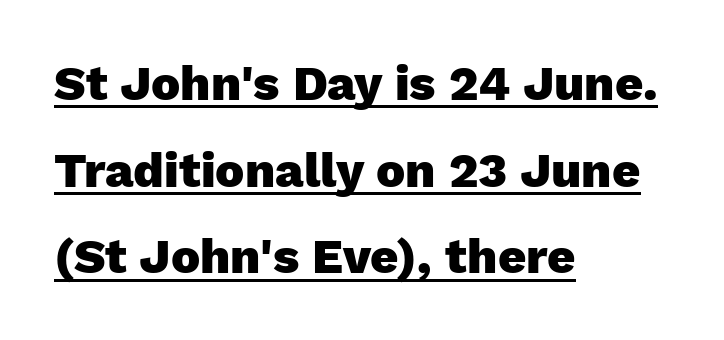
Q: Is the text bold? A: Yes.
Q: Is the text italic (slanted)? A: No, it is upright.
Q: Is the typeface a serif or a sans-serif typeface? A: Sans-serif.
Q: Is the text underlined? A: Yes.
Q: How is the paragraph aligned? A: Left-aligned.
Q: Is the spacing between letters normal or unusually wide? A: Normal.
Q: Width (condensed, normal, or wide)? A: Normal.
Q: Stroke contrast? A: Low.
Q: x-height? A: Medium.
Q: Monospaced? A: No.
